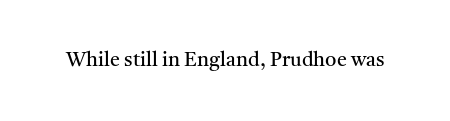
The image shows 20 px text type, upright; set normal letter spacing, not underlined.
